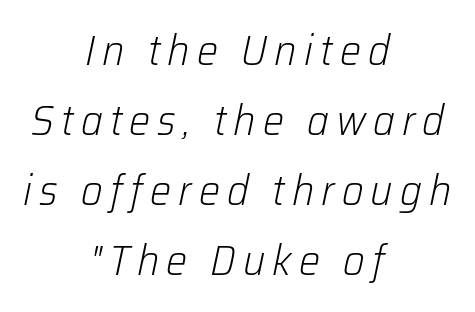
Caption: face not bold, strokes unweighted. Is the type slanted? Yes — the strokes lean at a clear angle. Notice how the passage keeps no hard edge, just a central spine. Underlining? Definitely not there. Do the characters align in a grid? No, the font is proportional.
